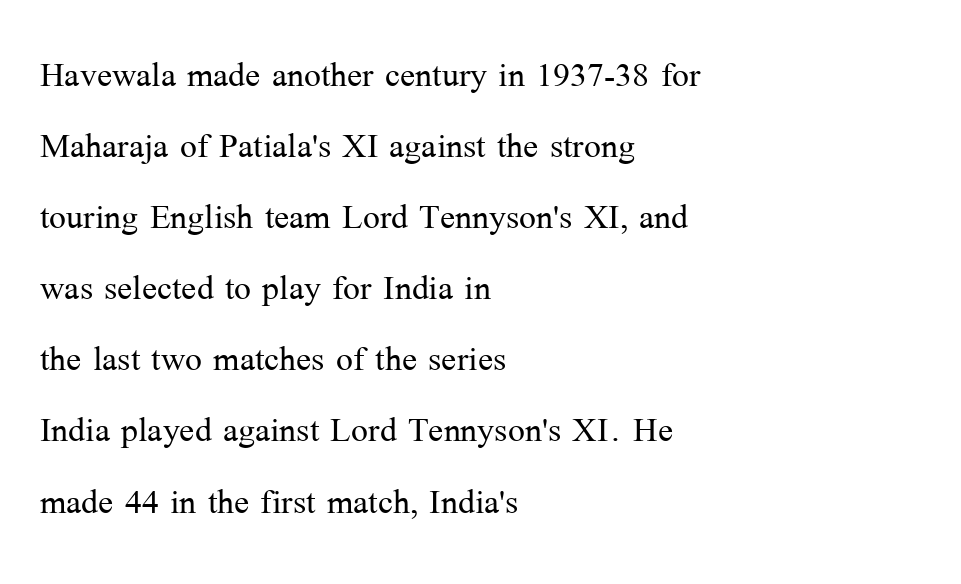
{"serif": "yes", "italic": "no", "bold": "no", "weight": "light", "width": "normal", "stroke_contrast": "medium", "x_height": "medium", "monospaced": "no", "underline": "no", "align": "left", "line_spacing": "normal", "line_spacing_ratio": 1.58, "letter_spacing": "normal", "letter_spacing_em": 0.0, "glyph_px": 45}
